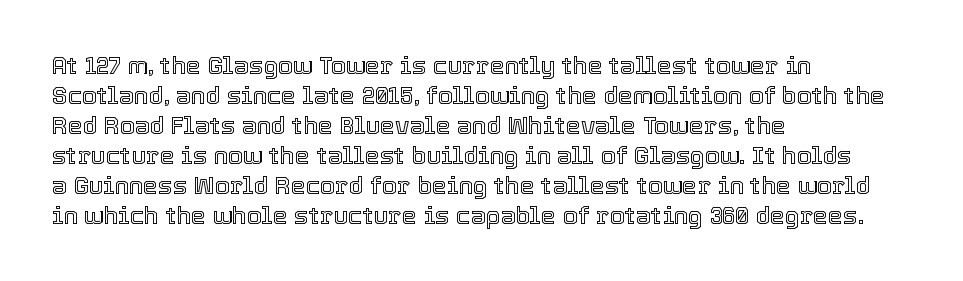
{"italic": "no", "underline": "no", "align": "left", "line_spacing": "normal", "line_spacing_ratio": 1.25, "letter_spacing": "normal", "letter_spacing_em": 0.0, "glyph_px": 24}
